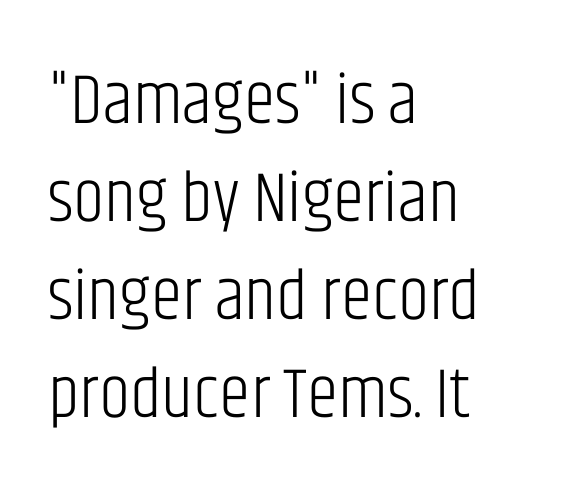
The rendering keeps characters at their native spacing. This sample is left-justified, so line endings fall wherever the words run out. Quick note: interline space is typical. The glyphs are unaccompanied by any horizontal stroke below them. The typeface chosen for these lines omits serifs.
